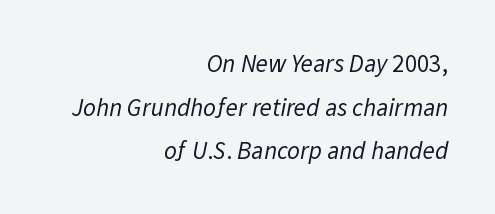
{"bold": "no", "underline": "no", "align": "right", "line_spacing_ratio": 1.75, "letter_spacing": "normal", "letter_spacing_em": 0.0, "glyph_px": 25}
